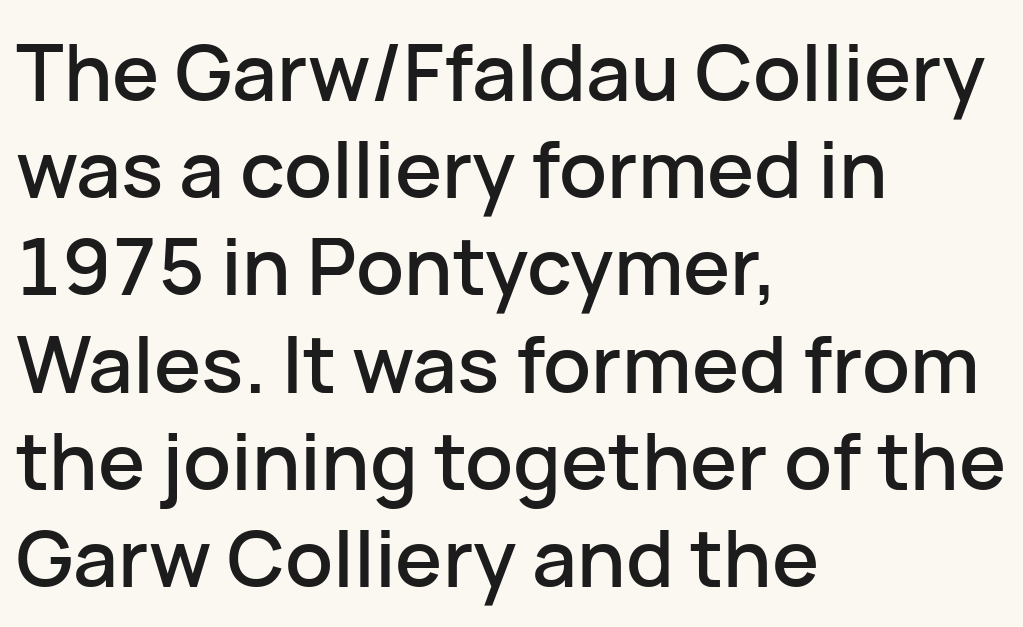
Q: Is the text italic (slanted)? A: No, it is upright.
Q: Is the typeface a serif or a sans-serif typeface? A: Sans-serif.
Q: Is the text underlined? A: No.
Q: How is the paragraph aligned? A: Left-aligned.
Q: Is the spacing between letters normal or unusually wide? A: Normal.
Q: Width (condensed, normal, or wide)? A: Normal.
Q: Stroke contrast? A: Low.
Q: x-height? A: Medium.
Q: Monospaced? A: No.
